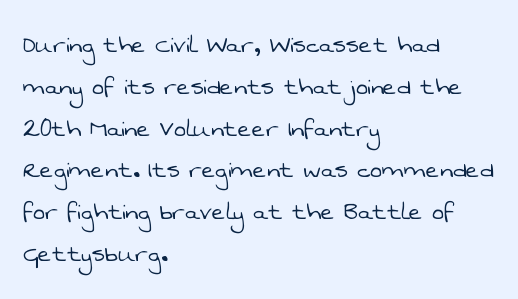
Here the designer chose a conventional face with non-uniform glyph widths. Horizontal alignment here is leftward, the default for most running prose. This rendering employs a face without finishing strokes, i.e., a sans-serif. No extra tracking has been applied to these lines.
